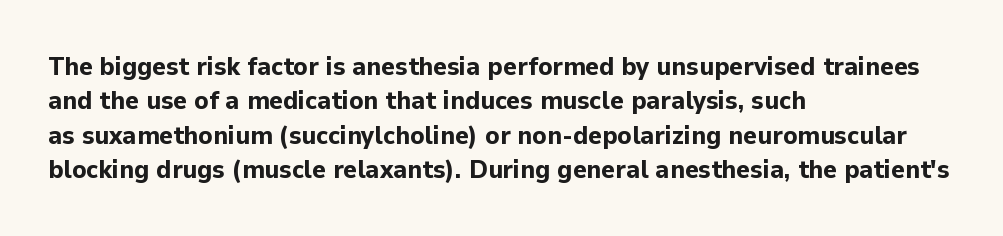
Words appear dense and cohesive because spacing is normal. Typeset ragged right — the left edge is the straight one. This sample keeps an unexceptional amount of space between lines. A clean baseline with only descenders dipping below it. Notice how thick the strokes are: this is what a full bold looks like. This is the regular roman posture of the typeface.
